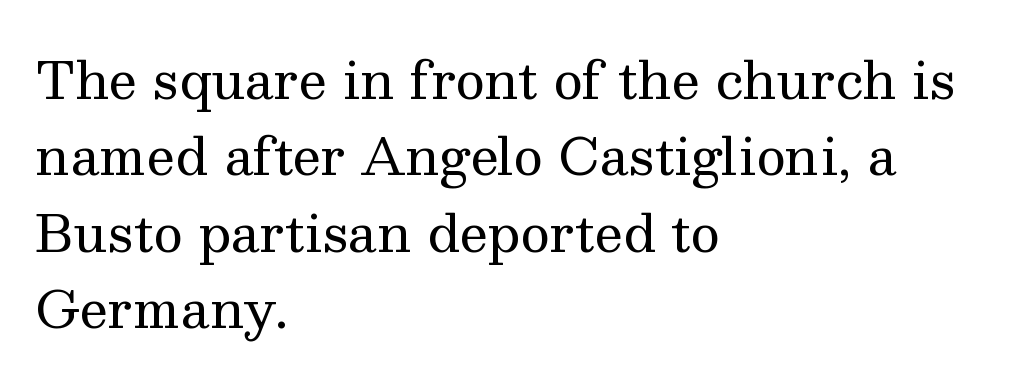
The image shows 51 px regular-weight serif type, upright; set left-aligned, normal line spacing (1.5x), normal letter spacing, not underlined; medium stroke contrast and a medium x-height.
